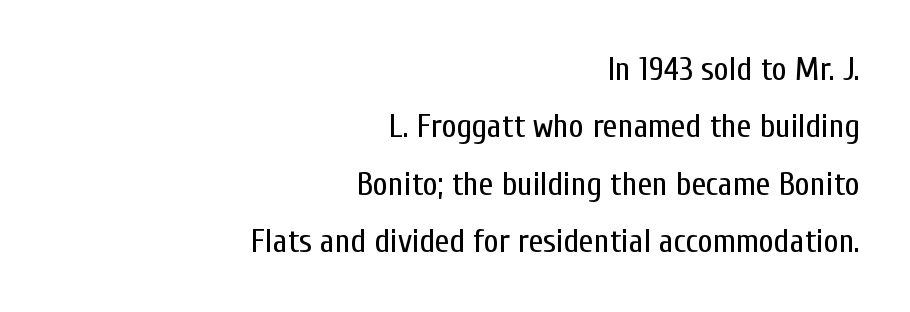
Q: Is the text bold? A: No.
Q: Is the text italic (slanted)? A: No, it is upright.
Q: Is the typeface a serif or a sans-serif typeface? A: Sans-serif.
Q: Is the text underlined? A: No.
Q: How is the paragraph aligned? A: Right-aligned.
Q: Is the spacing between letters normal or unusually wide? A: Normal.
Q: Width (condensed, normal, or wide)? A: Condensed.
Q: Stroke contrast? A: Low.
Q: x-height? A: Medium.
Q: Monospaced? A: No.
